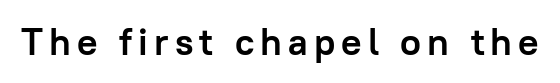
{"serif": "no", "italic": "no", "bold": "yes", "weight": "semibold", "width": "normal", "stroke_contrast": "low", "x_height": "medium", "monospaced": "no", "underline": "no", "glyph_px": 38}
